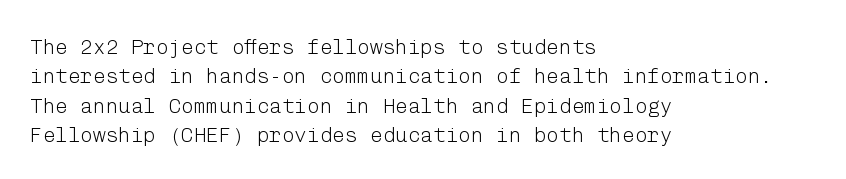
The image shows 21 px text type, upright; set left-aligned, normal line spacing (1.4x), normal letter spacing, not underlined.
